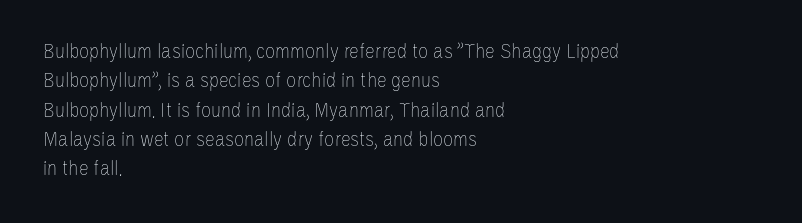
{"italic": "no", "bold": "no", "underline": "no", "align": "left", "line_spacing": "normal", "line_spacing_ratio": 1.33, "letter_spacing": "normal", "letter_spacing_em": 0.0, "glyph_px": 22}
